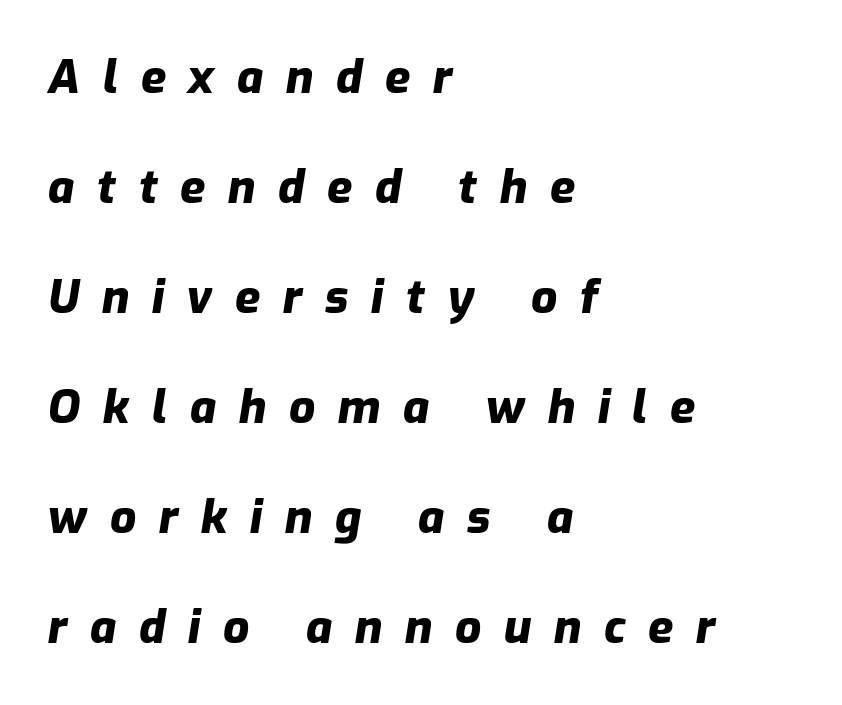
{"italic": "yes", "lean": "right", "slant_degrees": 9, "bold": "yes", "weight": "heavy", "width": "normal", "stroke_contrast": "low", "x_height": "medium", "monospaced": "no", "underline": "no", "align": "left", "line_spacing": "loose", "line_spacing_ratio": 2.39, "letter_spacing": "wide", "letter_spacing_em": 0.49, "glyph_px": 46}
